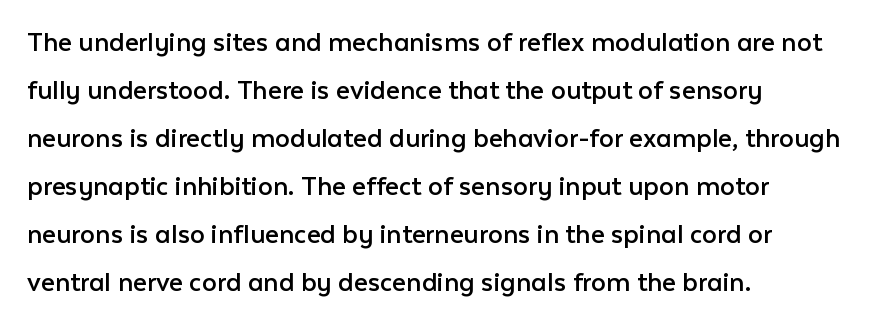
Q: Is the text bold? A: No.
Q: Is the text italic (slanted)? A: No, it is upright.
Q: Is the typeface a serif or a sans-serif typeface? A: Sans-serif.
Q: Is the text underlined? A: No.
Q: How is the paragraph aligned? A: Left-aligned.
Q: Is the spacing between letters normal or unusually wide? A: Normal.
Q: Is the spacing between lines tight, normal or loose? A: Normal.
Q: Width (condensed, normal, or wide)? A: Normal.
Q: Stroke contrast? A: Low.
Q: x-height? A: Medium.
Q: Monospaced? A: No.
